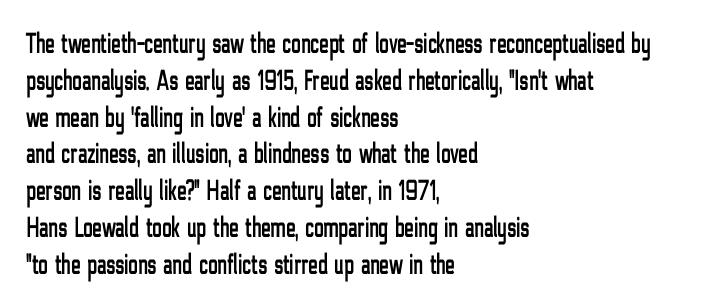
{"serif": "no", "italic": "no", "width": "condensed", "stroke_contrast": "low", "x_height": "medium", "monospaced": "no", "underline": "no", "align": "left", "line_spacing": "normal", "line_spacing_ratio": 1.27, "letter_spacing": "normal", "letter_spacing_em": 0.0, "glyph_px": 29}
